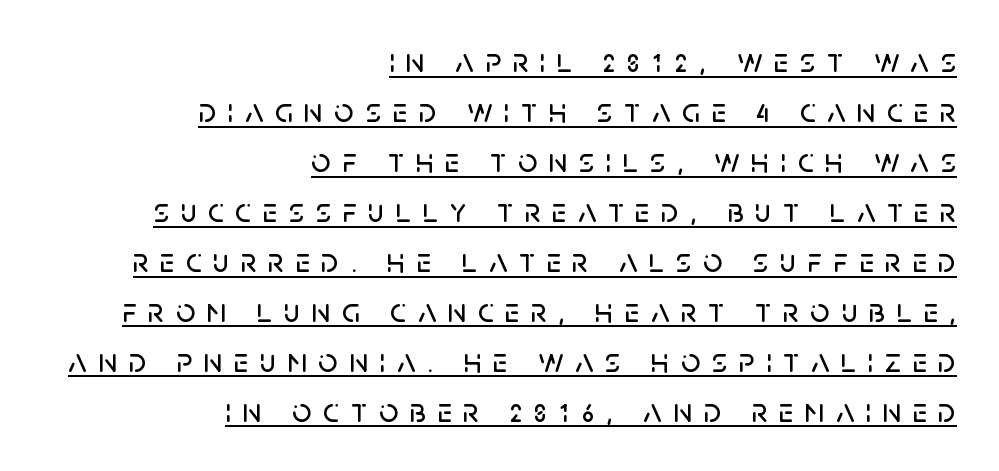
Q: Is the text italic (slanted)? A: No, it is upright.
Q: Is the typeface a serif or a sans-serif typeface? A: Sans-serif.
Q: Is the text underlined? A: Yes.
Q: How is the paragraph aligned? A: Right-aligned.
Q: Is the spacing between letters normal or unusually wide? A: Unusually wide.
Q: Is the spacing between lines tight, normal or loose? A: Normal.
Q: Width (condensed, normal, or wide)? A: Normal.
Q: Stroke contrast? A: Low.
Q: x-height? A: Large.
Q: Monospaced? A: No.
